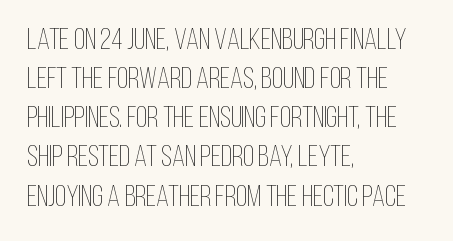
The image shows 29 px thin, condensed type, upright; set left-aligned, normal line spacing (1.35x), normal letter spacing, not underlined; low stroke contrast and a large x-height.
